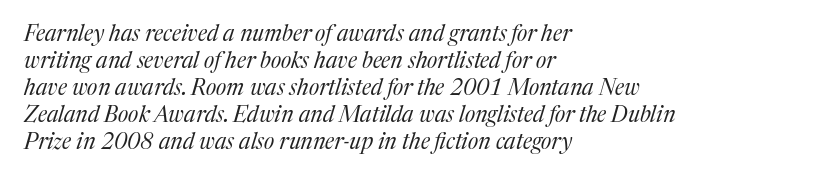
The image shows 22 px text type, italic (leaning right); set left-aligned, line spacing 1.23x, normal letter spacing, not underlined.
